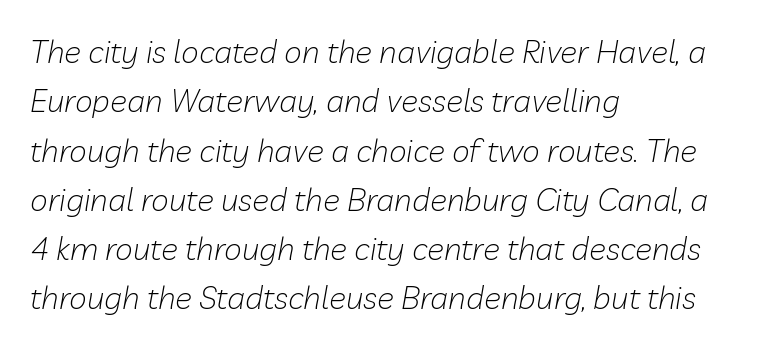
Tracking here is standard; glyphs follow each other at the usual distance. Only glyphs here, with clear space below each row. Notice how descenders clear the ascenders below comfortably — that's standard leading. The passage shown is not bold in any degree. Here the designer chose a conventional face with non-uniform glyph widths. The whole block is typeset with a tilt.
